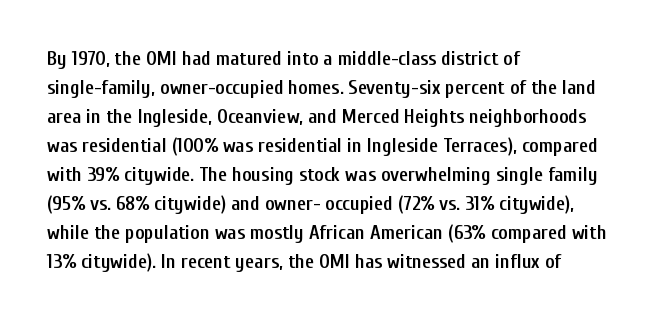
Q: Is the text bold? A: Semi-bold.
Q: Is the text italic (slanted)? A: No, it is upright.
Q: Is the text underlined? A: No.
Q: How is the paragraph aligned? A: Left-aligned.
Q: Is the spacing between letters normal or unusually wide? A: Normal.
Q: Is the spacing between lines tight, normal or loose? A: Normal.
